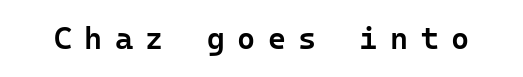
This is the in-between weight designers call semibold or demi. Italic? Not at all — the glyphs are vertical. The words here are not underlined. This rendering employs a face without finishing strokes, i.e., a sans-serif. The letterforms stand isolated, each surrounded by extra space.
